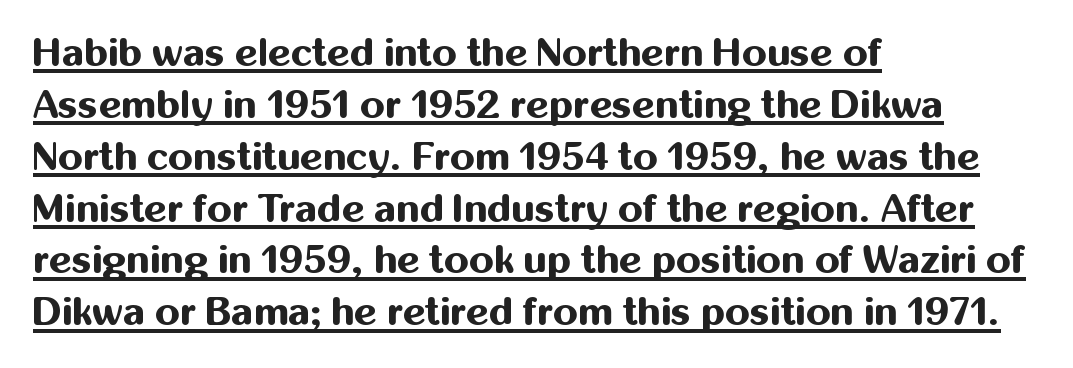
Q: Is the text bold? A: Yes.
Q: Is the text italic (slanted)? A: No, it is upright.
Q: Is the typeface a serif or a sans-serif typeface? A: Sans-serif.
Q: Is the text underlined? A: Yes.
Q: How is the paragraph aligned? A: Left-aligned.
Q: Is the spacing between letters normal or unusually wide? A: Normal.
Q: Is the spacing between lines tight, normal or loose? A: Normal.
Q: Width (condensed, normal, or wide)? A: Normal.
Q: Stroke contrast? A: Medium.
Q: x-height? A: Medium.
Q: Monospaced? A: No.
